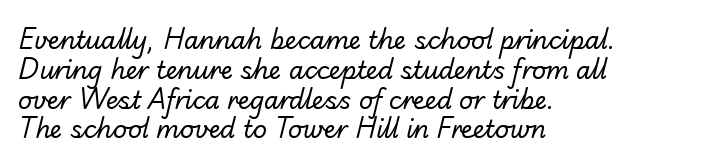
{"bold": "no", "underline": "no", "align": "left", "line_spacing_ratio": 1.24, "letter_spacing": "normal", "letter_spacing_em": 0.0, "glyph_px": 24}
